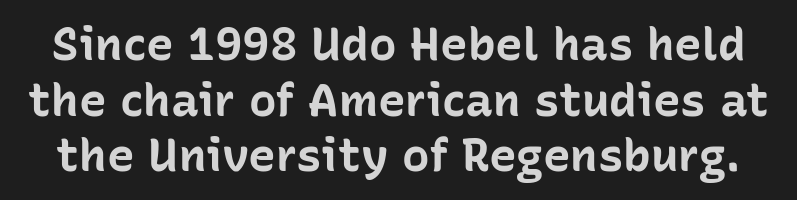
{"serif": "no", "italic": "no", "bold": "yes", "weight": "bold", "width": "normal", "stroke_contrast": "low", "x_height": "medium", "monospaced": "no", "underline": "no", "line_spacing_ratio": 1.21, "letter_spacing": "normal", "letter_spacing_em": 0.0, "glyph_px": 46}
